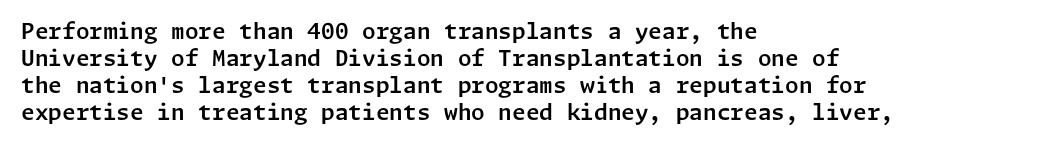
The image shows 22 px text type, upright; set left-aligned, line spacing 1.22x, normal letter spacing, not underlined.
